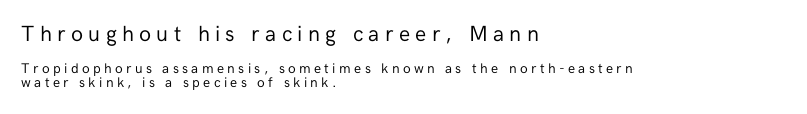
The image shows 22 px text type, upright; set left-aligned, tight line spacing (0.99x), unusually wide letter spacing (+0.24 em), not underlined; the first (top) block is 1.57x larger.
